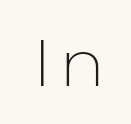
Q: Is the text italic (slanted)? A: No, it is upright.
Q: Is the typeface a serif or a sans-serif typeface? A: Sans-serif.
Q: Is the text underlined? A: No.
Q: Width (condensed, normal, or wide)? A: Normal.
Q: Stroke contrast? A: Low.
Q: x-height? A: Medium.
Q: Monospaced? A: No.
